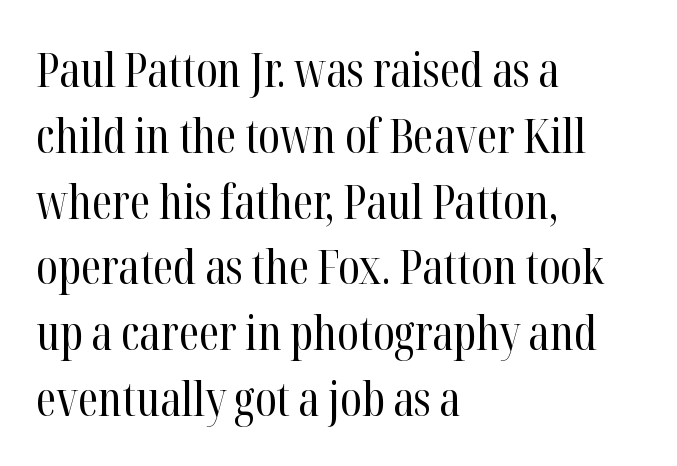
{"serif": "yes", "italic": "no", "bold": "no", "weight": "regular", "width": "condensed", "stroke_contrast": "high", "x_height": "medium", "monospaced": "no", "underline": "no", "align": "left", "line_spacing": "normal", "line_spacing_ratio": 1.4, "letter_spacing": "normal", "letter_spacing_em": 0.0, "glyph_px": 47}
